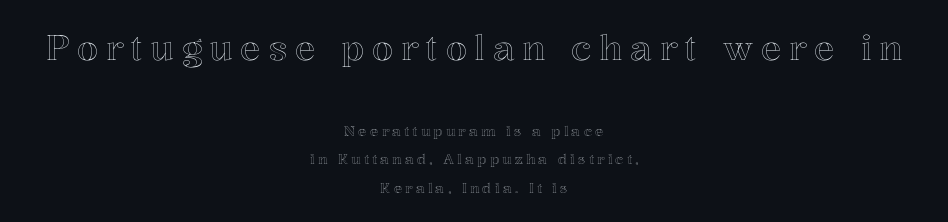
{"italic": "no", "width": "normal", "x_height": "medium", "monospaced": "no", "underline": "no", "align": "center", "line_spacing": "loose", "line_spacing_ratio": 2.04, "letter_spacing": "wide", "letter_spacing_em": 0.23, "larger_block": "first", "size_ratio": 2.43, "glyph_px": 34}
